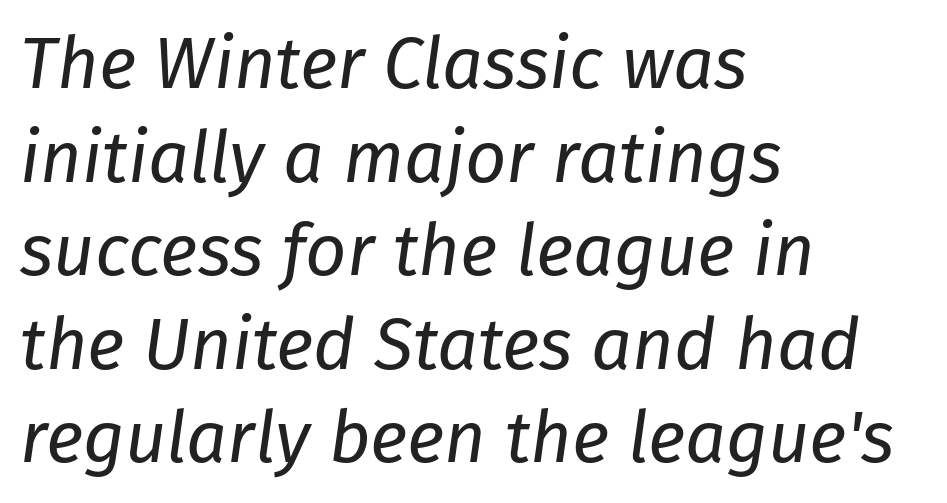
{"italic": "yes", "lean": "right", "slant_degrees": 8, "bold": "no", "weight": "regular", "width": "normal", "stroke_contrast": "low", "x_height": "medium", "monospaced": "no", "underline": "no", "align": "left", "line_spacing": "normal", "line_spacing_ratio": 1.3, "letter_spacing": "normal", "letter_spacing_em": 0.0, "glyph_px": 72}
